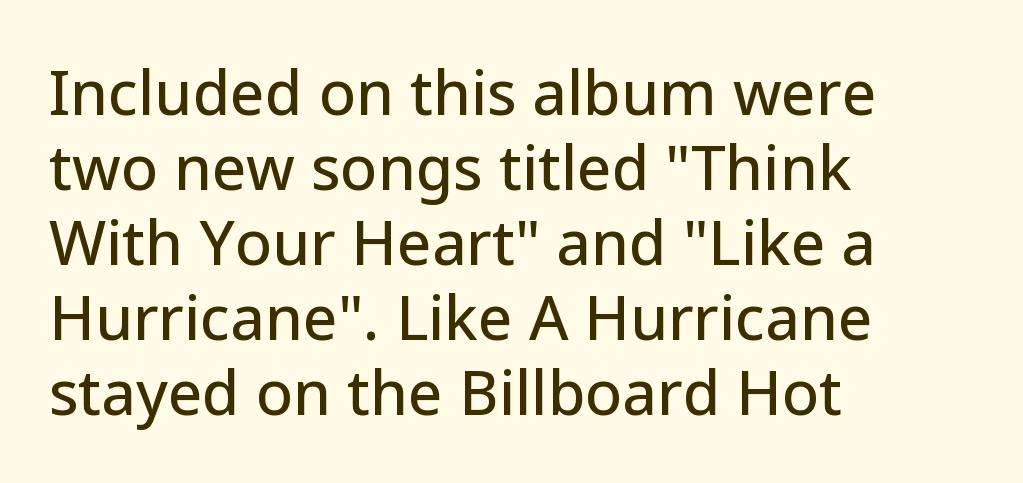
Does the type have serifs? No, each stem ends abruptly. Words float on clear page, feet unadorned. Spacing verdict: proportional, widths tailored to each character. Ordinary non-slanted type is in use. The setting favours the left margin, as ordinary paragraphs usually do.
